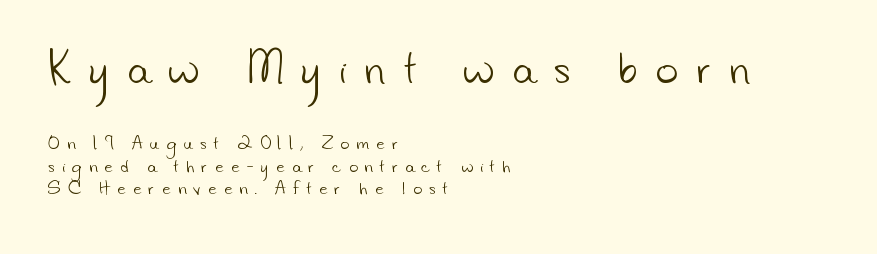
{"serif": "no", "bold": "no", "weight": "light", "width": "normal", "stroke_contrast": "low", "x_height": "small", "monospaced": "no", "underline": "no", "align": "left", "line_spacing": "normal", "line_spacing_ratio": 1.5, "letter_spacing": "wide", "letter_spacing_em": 0.49, "larger_block": "first", "size_ratio": 2.53, "glyph_px": 38}
